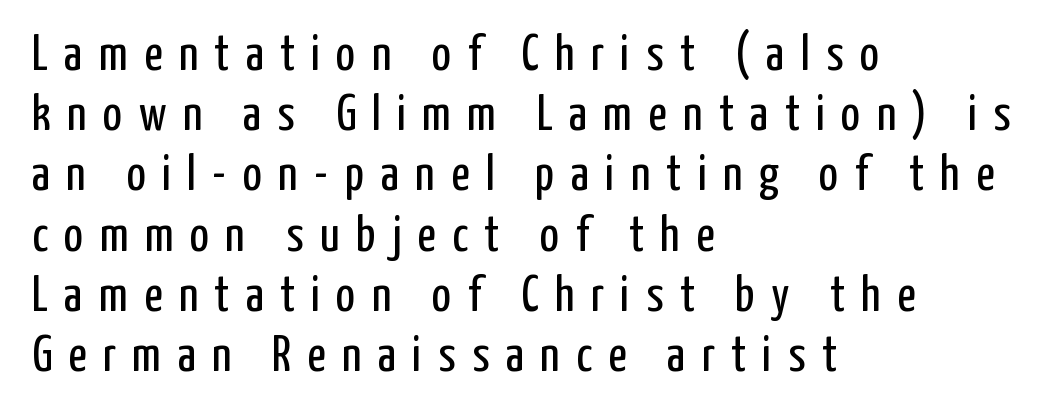
The image shows 51 px regular-weight, condensed sans-serif type, upright; set left-aligned, line spacing 1.18x, unusually wide letter spacing (+0.32 em), not underlined; low stroke contrast and a medium x-height.
